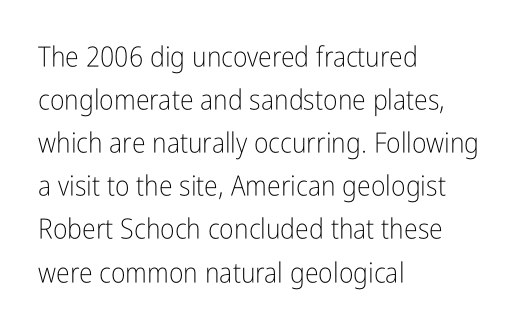
The rows are spaced the way most documents space them. The words here are not underlined. Each letter's strokes conclude bluntly, with no projecting serifs. Quick note: not italic, upright. The lines are quadded left.
